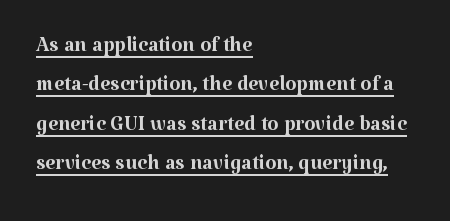
Does extra space separate the letters? No, they use regular spacing. In CSS terms this would be text-align: left. This sample has the flowing, uneven cadence of proportional lettering. The cut favours lightness, reaching ordinary text weight at its darkest.
